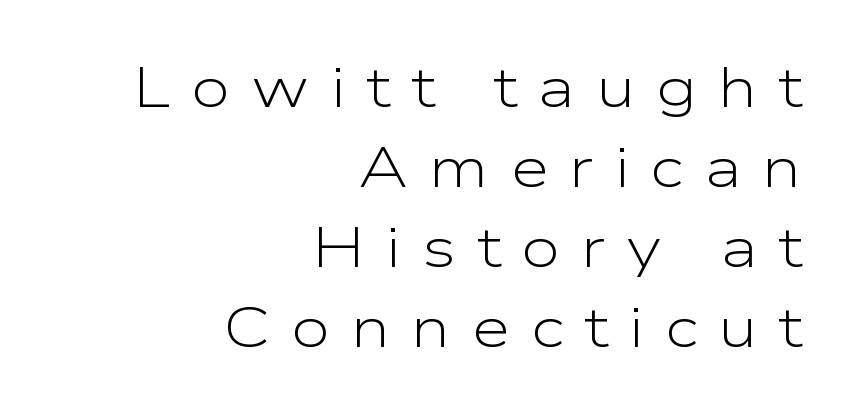
Q: Is the text bold? A: No.
Q: Is the text italic (slanted)? A: No, it is upright.
Q: Is the typeface a serif or a sans-serif typeface? A: Sans-serif.
Q: Is the text underlined? A: No.
Q: How is the paragraph aligned? A: Right-aligned.
Q: Is the spacing between letters normal or unusually wide? A: Unusually wide.
Q: Is the spacing between lines tight, normal or loose? A: Normal.
Q: Width (condensed, normal, or wide)? A: Wide.
Q: Stroke contrast? A: Low.
Q: x-height? A: Medium.
Q: Monospaced? A: No.
